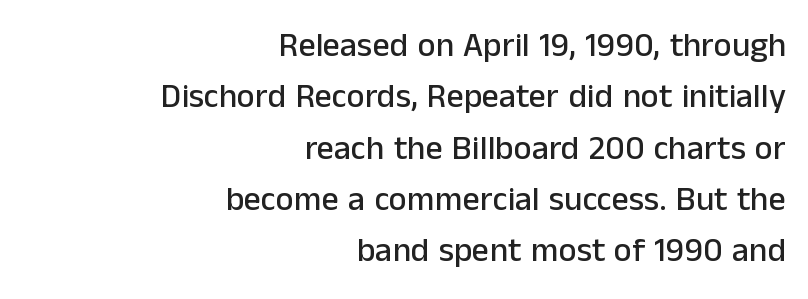
Alignment: flush right. Note the varied advance widths — an 'i' is clearly narrower than an 'm'. A typesetter would call this zero additional tracking. Does the leading feel generous? No, just average. This is sans-serif lettering, the kind often seen on screens and signage.
